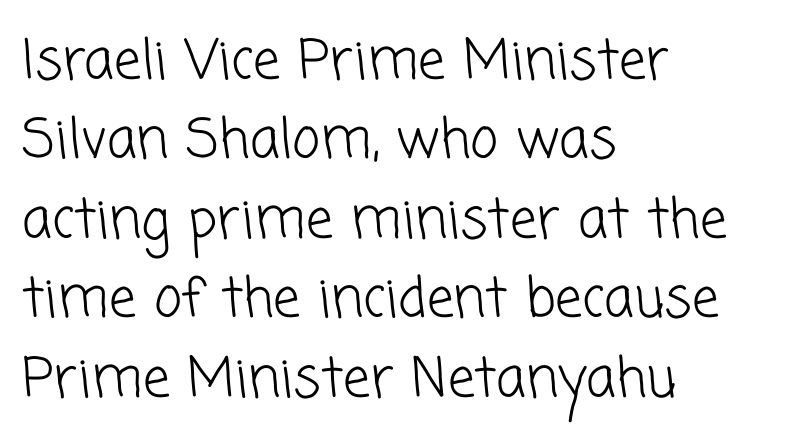
No chunkiness to these letters — they're not bold. The letters carry no serifs — their stems end cleanly without finishing strokes. The space directly below the letters is spotless. The horizontal fit of the characters is conventional and even. Visually the block forms a straight wall on the left and a jagged coastline on the right.
